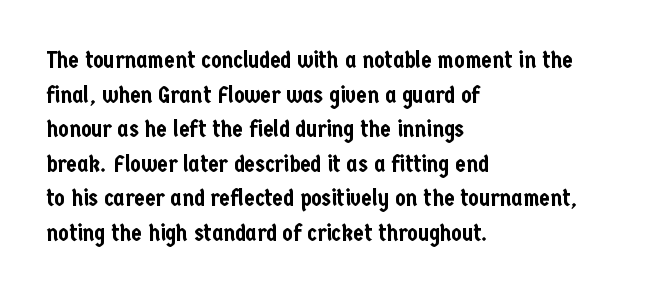
The compositor pushed each line to the left boundary. Compared with typical paragraphs, the rows here are spaced about the same. Here the glyphs are tracked normally, forming tight word shapes. Check the space under the baseline: it is left empty. You can tell it's not italic because the verticals are truly vertical.
